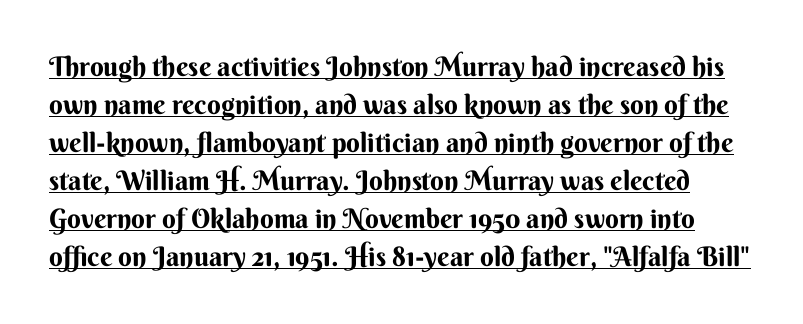
The words here are underlined. The gaps between neighbouring characters are ordinary and unremarkable. Leading: standard. Every stem runs plumb, perpendicular to the baseline.
